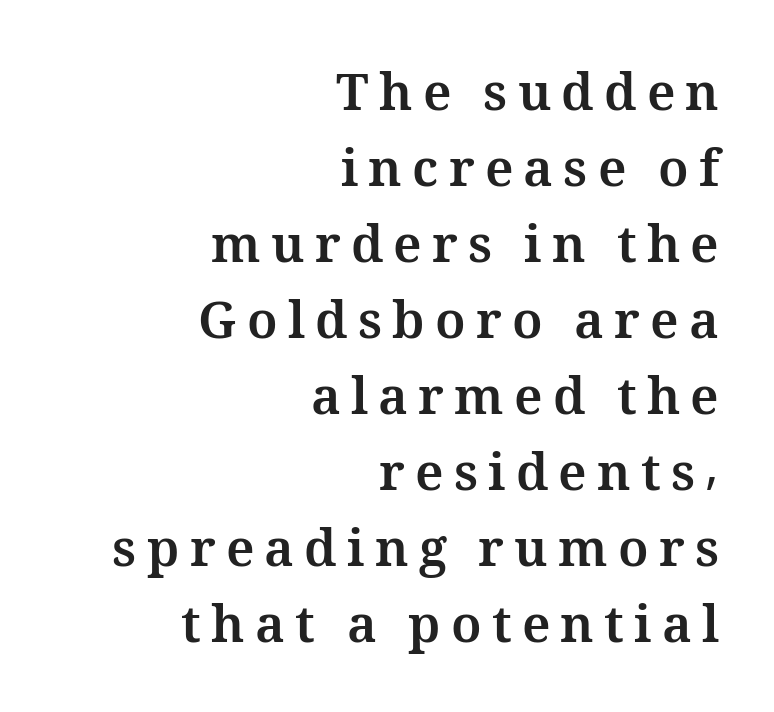
The image shows 51 px bold type, upright; set right-aligned, normal line spacing (1.49x), unusually wide letter spacing (+0.2 em), not underlined; medium stroke contrast and a medium x-height.
